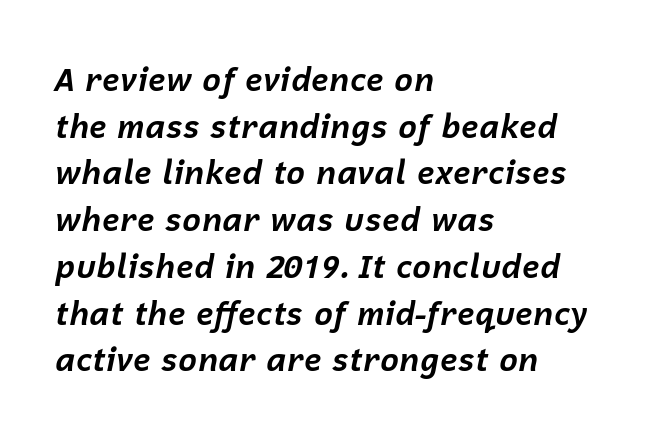
Q: Is the text bold? A: Yes.
Q: Is the text italic (slanted)? A: Yes, it leans right by about 12 degrees.
Q: Is the text underlined? A: No.
Q: How is the paragraph aligned? A: Left-aligned.
Q: Is the spacing between letters normal or unusually wide? A: Normal.
Q: Is the spacing between lines tight, normal or loose? A: Normal.
Q: Width (condensed, normal, or wide)? A: Normal.
Q: Stroke contrast? A: Low.
Q: x-height? A: Medium.
Q: Monospaced? A: No.
